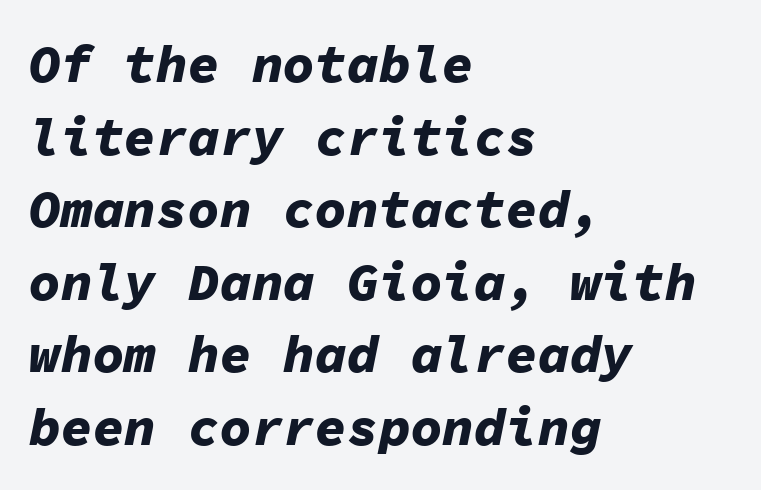
The letters are bold, with thick, heavy strokes. Evenly set lines give the paragraph a standard silhouette. Do the characters align in a grid? Yes, the font is monospaced. The typography opts for an oblique posture over an upright one.
